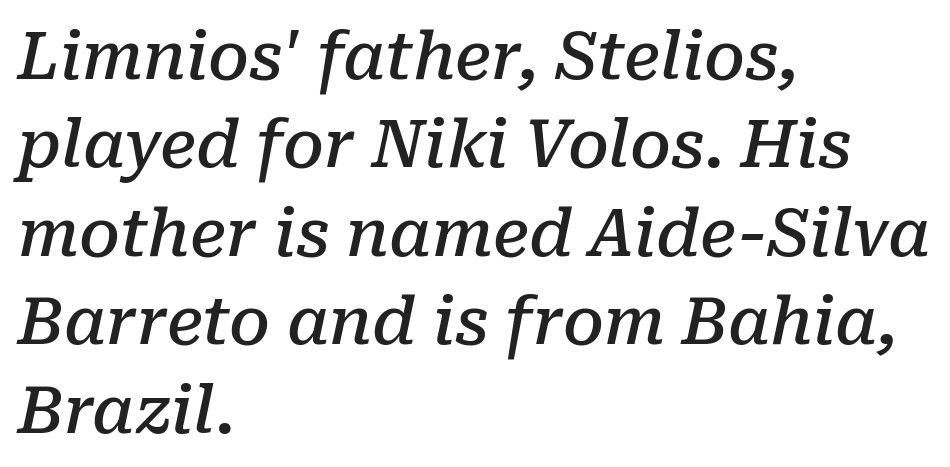
{"serif": "yes", "italic": "yes", "lean": "right", "slant_degrees": 10, "bold": "semi", "weight": "semibold", "width": "normal", "stroke_contrast": "low", "x_height": "medium", "monospaced": "no", "underline": "no", "align": "left", "line_spacing": "normal", "line_spacing_ratio": 1.36, "letter_spacing": "normal", "letter_spacing_em": 0.0, "glyph_px": 65}
